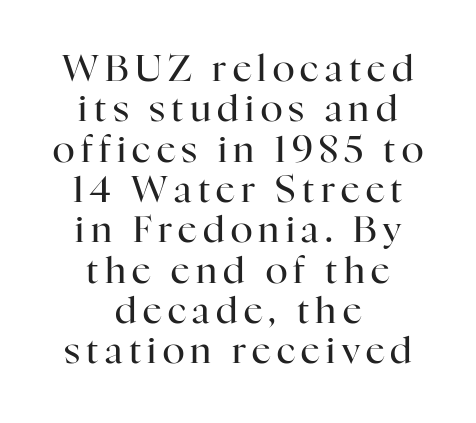
{"serif": "yes", "italic": "no", "bold": "no", "weight": "regular", "width": "normal", "stroke_contrast": "high", "x_height": "medium", "monospaced": "no", "underline": "no", "align": "center", "line_spacing": "tight", "line_spacing_ratio": 1.09, "glyph_px": 37}
